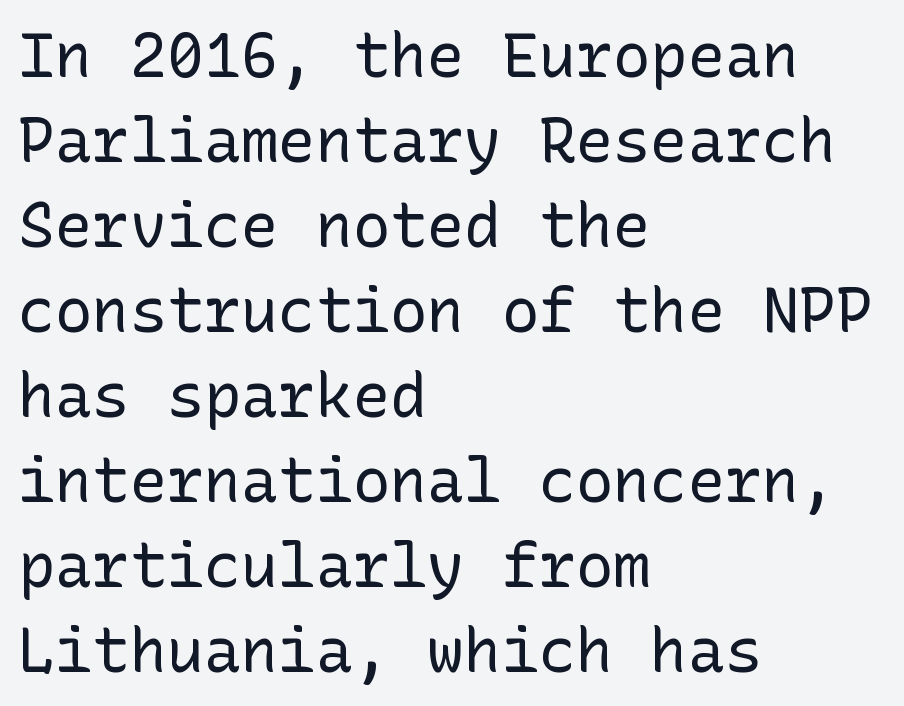
Honestly, the letter spacing is just normal — you wouldn't notice it. Is the stroke heavy? The answer is a plain regular-or-lighter. The rows are spaced the way most documents space them. The zone under the glyphs is completely vacant. Font category for this specimen: sans-serif. The letters stand straight up with perfectly vertical stems.
